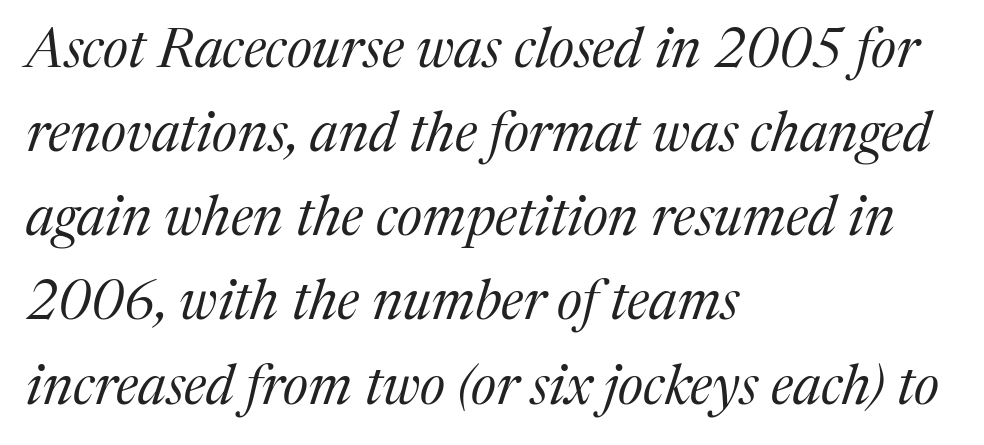
The image shows 55 px regular-weight serif type, italic (leaning right); set left-aligned, normal line spacing (1.53x), normal letter spacing, not underlined; medium stroke contrast and a medium x-height.
